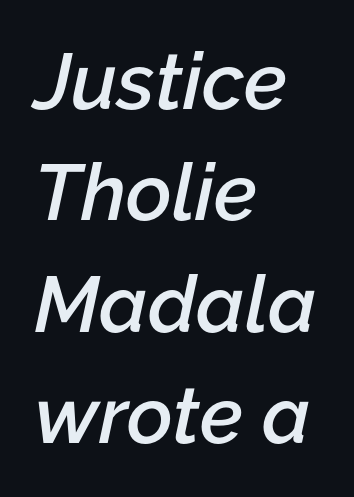
Q: Is the text bold? A: Semi-bold.
Q: Is the text italic (slanted)? A: Yes, it leans right by about 12 degrees.
Q: Is the text underlined? A: No.
Q: How is the paragraph aligned? A: Left-aligned.
Q: Is the spacing between letters normal or unusually wide? A: Normal.
Q: Is the spacing between lines tight, normal or loose? A: Normal.
Q: Width (condensed, normal, or wide)? A: Normal.
Q: Stroke contrast? A: Low.
Q: x-height? A: Medium.
Q: Monospaced? A: No.
